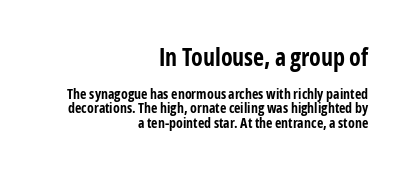
The image shows 24 px bold type, upright; set right-aligned, tight line spacing (1.03x), normal letter spacing, not underlined; the first (top) block is 1.71x larger.
